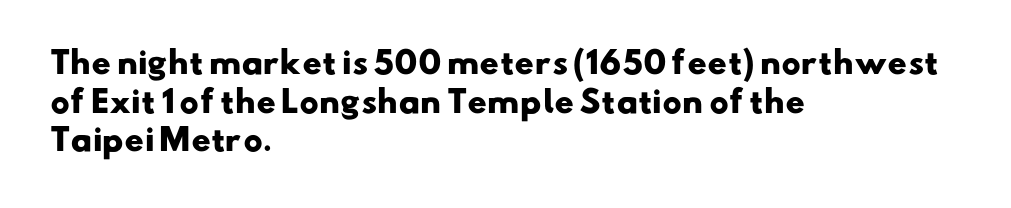
Q: Is the text bold? A: Yes.
Q: Is the typeface a serif or a sans-serif typeface? A: Sans-serif.
Q: Is the text underlined? A: No.
Q: How is the paragraph aligned? A: Left-aligned.
Q: Is the spacing between letters normal or unusually wide? A: Normal.
Q: Is the spacing between lines tight, normal or loose? A: Normal.
Q: Width (condensed, normal, or wide)? A: Wide.
Q: Stroke contrast? A: Low.
Q: x-height? A: Small.
Q: Monospaced? A: No.
